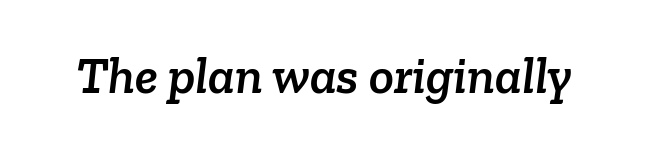
{"serif": "yes", "width": "normal", "stroke_contrast": "low", "x_height": "medium", "monospaced": "no", "underline": "no", "letter_spacing": "normal", "letter_spacing_em": 0.0, "glyph_px": 52}
